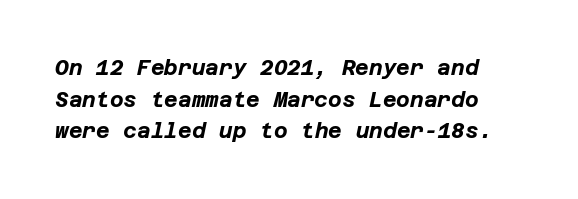
Q: Is the text bold? A: Yes.
Q: Is the text italic (slanted)? A: Yes, it leans right by about 12 degrees.
Q: Is the text underlined? A: No.
Q: Is the spacing between letters normal or unusually wide? A: Normal.
Q: Is the spacing between lines tight, normal or loose? A: Normal.
